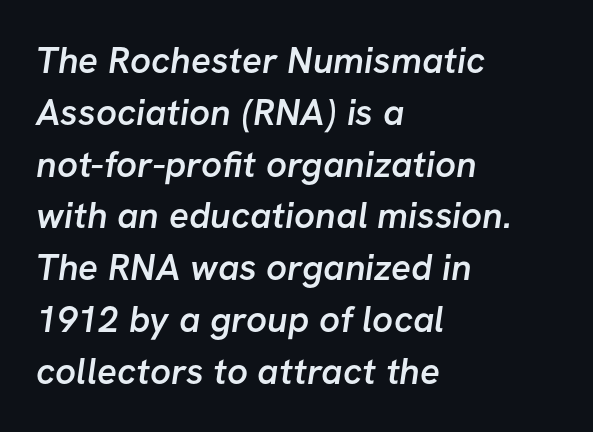
Q: Is the text bold? A: Semi-bold.
Q: Is the typeface a serif or a sans-serif typeface? A: Sans-serif.
Q: Is the text underlined? A: No.
Q: How is the paragraph aligned? A: Left-aligned.
Q: Is the spacing between letters normal or unusually wide? A: Normal.
Q: Is the spacing between lines tight, normal or loose? A: Normal.
Q: Width (condensed, normal, or wide)? A: Normal.
Q: Stroke contrast? A: Low.
Q: x-height? A: Medium.
Q: Monospaced? A: No.
